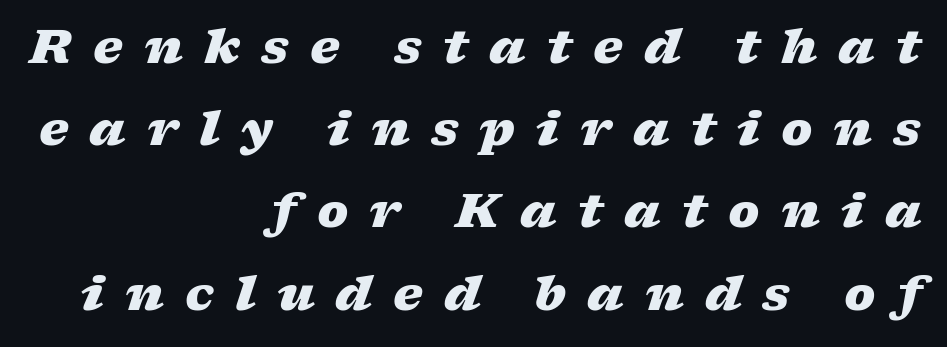
{"italic": "yes", "lean": "right", "slant_degrees": 17, "bold": "yes", "weight": "heavy", "width": "wide", "stroke_contrast": "low", "x_height": "medium", "monospaced": "no", "underline": "no", "align": "right", "line_spacing_ratio": 1.75, "letter_spacing": "wide", "letter_spacing_em": 0.45, "glyph_px": 47}
